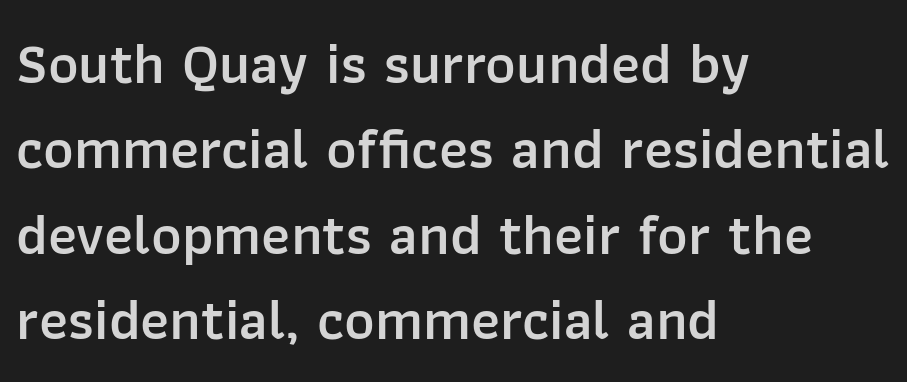
Q: Is the text bold? A: Semi-bold.
Q: Is the text italic (slanted)? A: No, it is upright.
Q: Is the typeface a serif or a sans-serif typeface? A: Sans-serif.
Q: Is the text underlined? A: No.
Q: How is the paragraph aligned? A: Left-aligned.
Q: Is the spacing between letters normal or unusually wide? A: Normal.
Q: Is the spacing between lines tight, normal or loose? A: Normal.
Q: Width (condensed, normal, or wide)? A: Normal.
Q: Stroke contrast? A: Low.
Q: x-height? A: Medium.
Q: Monospaced? A: No.
